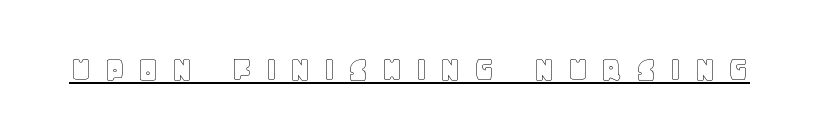
The image shows 38 px text type, upright; set unusually wide letter spacing (+0.31 em), underlined; a large x-height.
